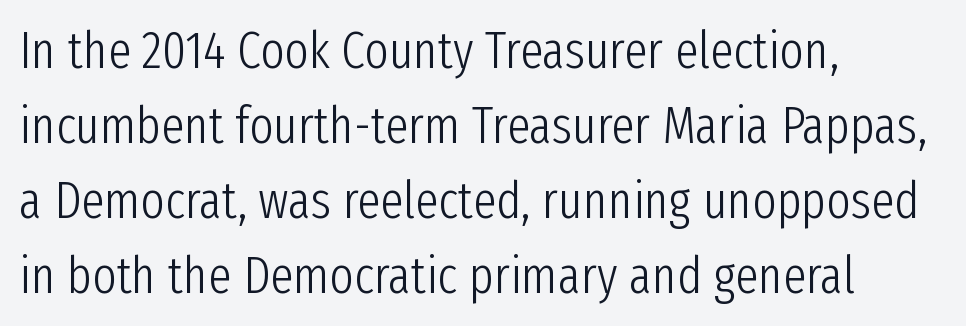
The image shows 52 px light, condensed sans-serif type, upright; set left-aligned, normal line spacing (1.44x), normal letter spacing, not underlined; low stroke contrast and a medium x-height.
